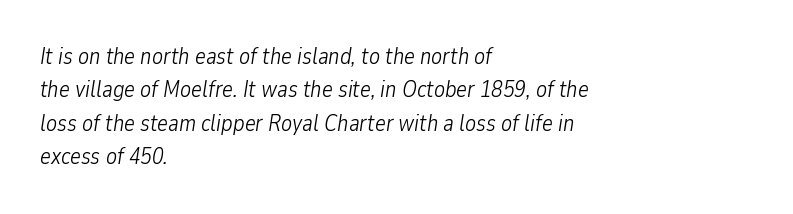
Q: Is the text bold? A: No.
Q: Is the text italic (slanted)? A: Yes, it leans right by about 9 degrees.
Q: Is the text underlined? A: No.
Q: How is the paragraph aligned? A: Left-aligned.
Q: Is the spacing between letters normal or unusually wide? A: Normal.
Q: Is the spacing between lines tight, normal or loose? A: Normal.
